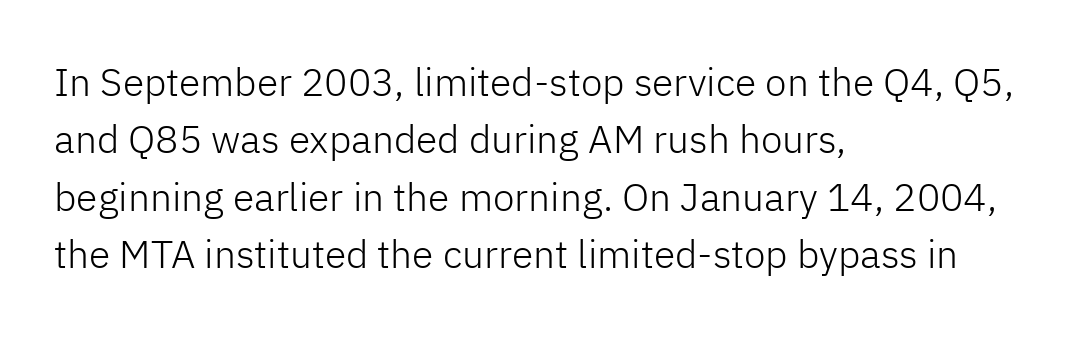
Honestly, the letter spacing is just normal — you wouldn't notice it. The font's upright variant was chosen for this text. This is not heavy type; no bold has been used. The font family rendered here belongs to the sans-serif group. Each letter keeps its own natural width here, so spacing adapts to shape.
